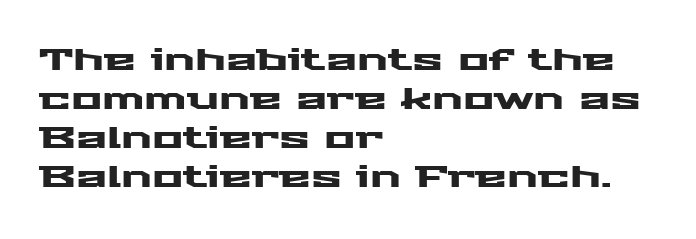
Q: Is the text italic (slanted)? A: No, it is upright.
Q: Is the typeface a serif or a sans-serif typeface? A: Sans-serif.
Q: Is the text underlined? A: No.
Q: How is the paragraph aligned? A: Left-aligned.
Q: Is the spacing between letters normal or unusually wide? A: Normal.
Q: Is the spacing between lines tight, normal or loose? A: Normal.
Q: Width (condensed, normal, or wide)? A: Wide.
Q: Stroke contrast? A: Medium.
Q: x-height? A: Medium.
Q: Monospaced? A: No.
